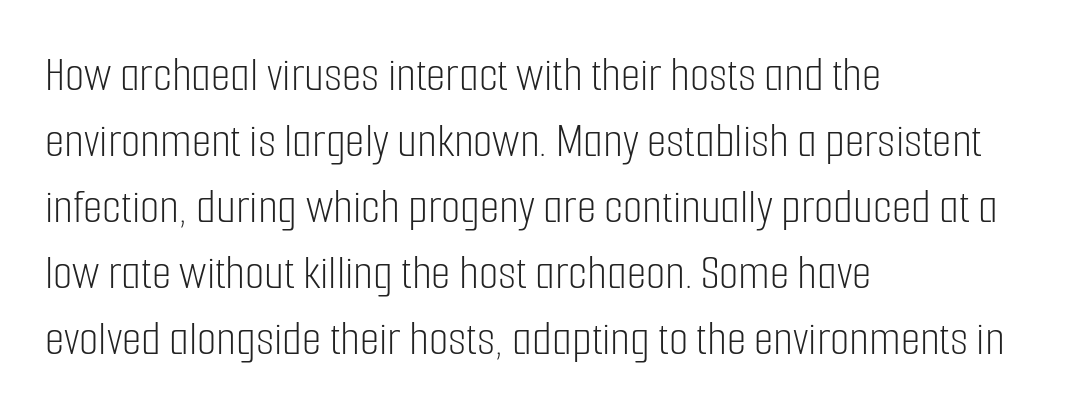
{"serif": "no", "italic": "no", "bold": "no", "weight": "light", "width": "condensed", "stroke_contrast": "low", "x_height": "medium", "monospaced": "no", "underline": "no", "align": "left", "line_spacing": "normal", "line_spacing_ratio": 1.32, "letter_spacing": "normal", "letter_spacing_em": 0.0, "glyph_px": 50}
